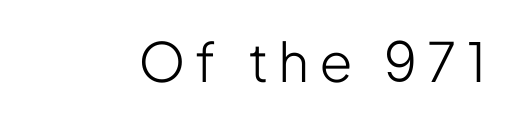
Q: Is the text bold? A: No.
Q: Is the text italic (slanted)? A: No, it is upright.
Q: Is the typeface a serif or a sans-serif typeface? A: Sans-serif.
Q: Is the text underlined? A: No.
Q: Is the spacing between letters normal or unusually wide? A: Unusually wide.
Q: Width (condensed, normal, or wide)? A: Condensed.
Q: Stroke contrast? A: Low.
Q: x-height? A: Medium.
Q: Monospaced? A: No.
